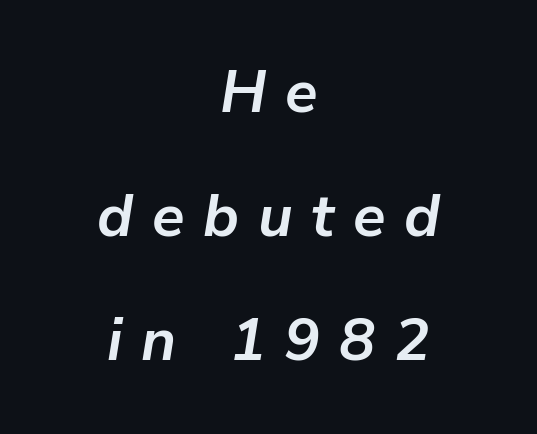
{"italic": "yes", "lean": "right", "slant_degrees": 9, "bold": "yes", "weight": "semibold", "width": "normal", "stroke_contrast": "low", "x_height": "medium", "monospaced": "no", "underline": "no", "align": "center", "line_spacing": "loose", "line_spacing_ratio": 2.07, "letter_spacing": "wide", "letter_spacing_em": 0.31, "glyph_px": 60}
